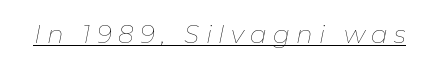
This sample uses expanded letter spacing, leaving extra air between glyphs. Glance below the letters and you will spot a drawn line. Weight: not bold — regular or lighter. The glyphs look as if they've been sheared to an angle.
